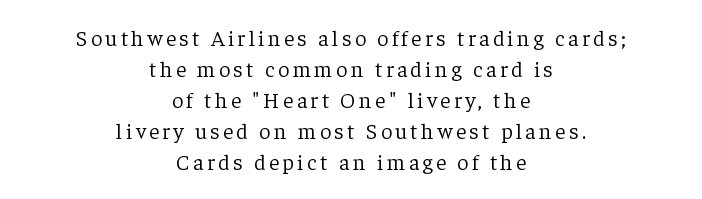
Neither beginnings nor endings align; midpoints do. Unlike italic type, these characters show no tilt at all. No word sits above an underline. The lines sit at an ordinary, default distance from one another.
